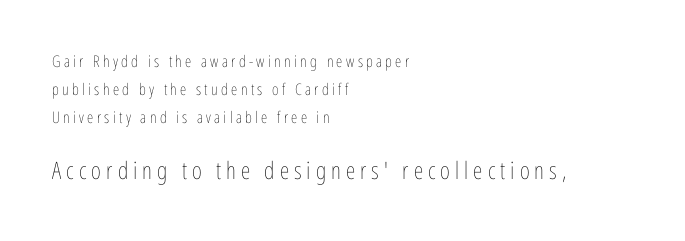
The image shows 24 px text type, upright; set left-aligned, line spacing 1.76x, unusually wide letter spacing (+0.21 em), not underlined; the second (bottom) block is 1.5x larger.
